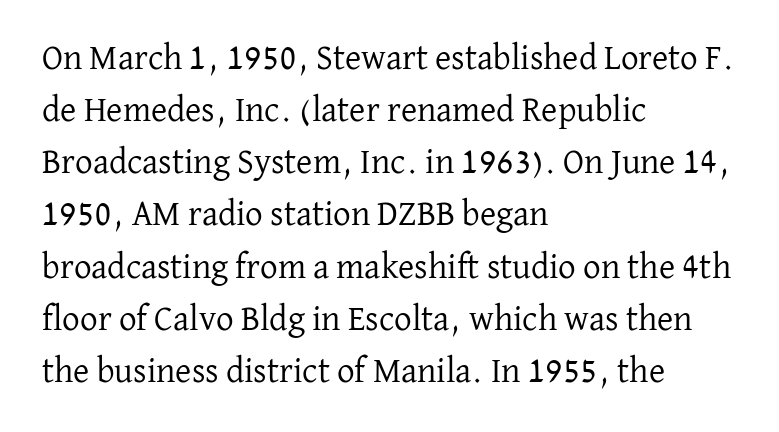
{"serif": "yes", "italic": "no", "bold": "no", "weight": "regular", "width": "normal", "stroke_contrast": "low", "x_height": "medium", "monospaced": "no", "underline": "no", "align": "left", "line_spacing": "normal", "line_spacing_ratio": 1.49, "letter_spacing": "normal", "letter_spacing_em": 0.0, "glyph_px": 35}
